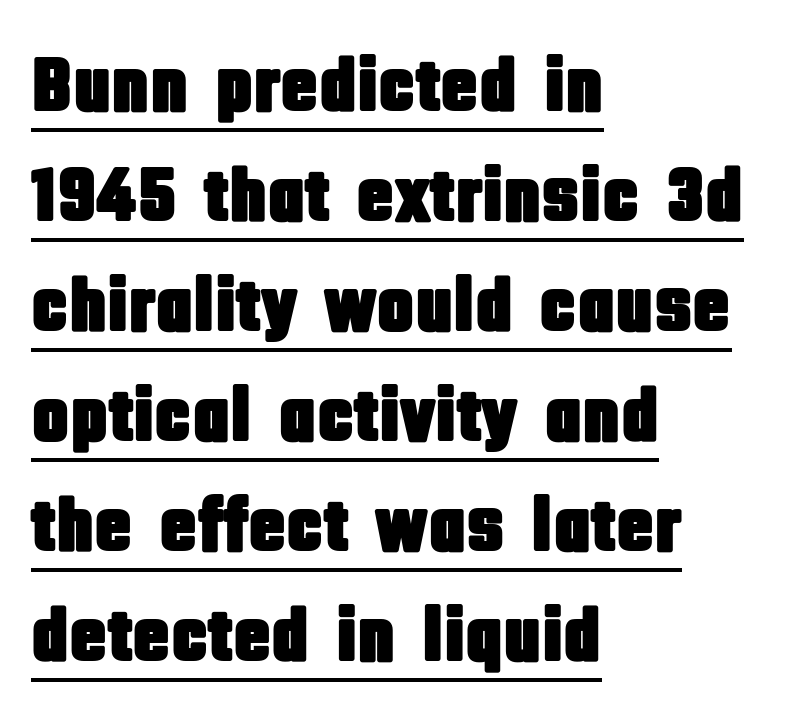
The characters display no serif detailing; their extremities are plain. This rendering features underlined lettering. If you drew a ruler down the left edge, every line would touch it. A typesetter would call this zero additional tracking.
